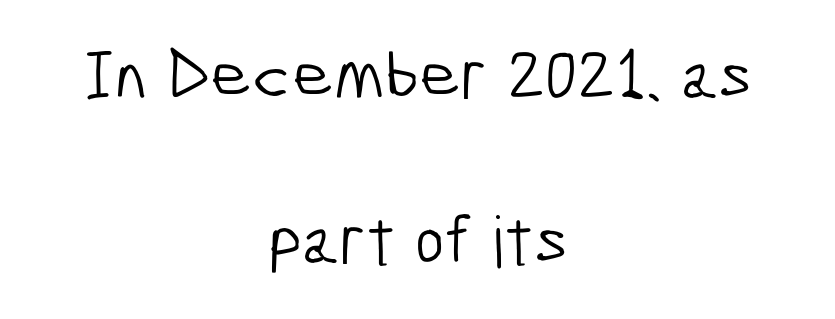
The type is set solid horizontally, with unmodified tracking. The glyphs in this specimen are sans serif. The baseline area is clear. The letters look calm and open, with moderate or lighter stems. Proportional: the letters do not fall into vertical columns.
